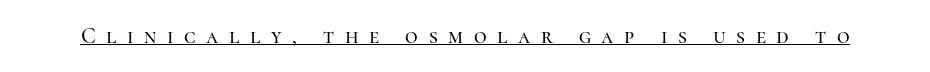
The image shows 22 px text type, upright; set unusually wide letter spacing (+0.48 em), underlined.
